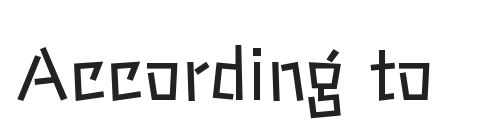
The image shows 71 px regular-weight type, upright; set normal letter spacing, not underlined; low stroke contrast and a medium x-height.
